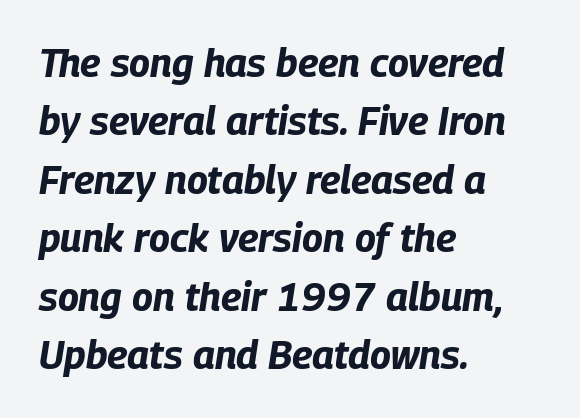
The image shows 39 px bold, condensed type, italic (leaning right); set left-aligned, normal line spacing (1.5x), normal letter spacing, not underlined; low stroke contrast and a large x-height.
